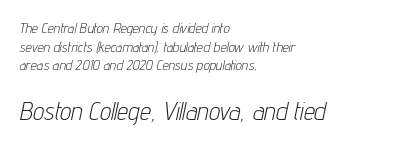
Q: Is the text bold? A: No.
Q: Is the text italic (slanted)? A: Yes, it leans right by about 12 degrees.
Q: Is the text underlined? A: No.
Q: How is the paragraph aligned? A: Left-aligned.
Q: Is the spacing between letters normal or unusually wide? A: Normal.
Q: Is the spacing between lines tight, normal or loose? A: Normal.
Q: Which block of text is set in a larger size, the first (top) or the second (bottom)? A: The second (bottom) one.
